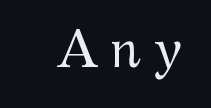
Q: Is the text bold? A: No.
Q: Is the text italic (slanted)? A: No, it is upright.
Q: Is the typeface a serif or a sans-serif typeface? A: Serif.
Q: Is the text underlined? A: No.
Q: Is the spacing between letters normal or unusually wide? A: Unusually wide.
Q: Width (condensed, normal, or wide)? A: Normal.
Q: Stroke contrast? A: Medium.
Q: x-height? A: Medium.
Q: Monospaced? A: No.
